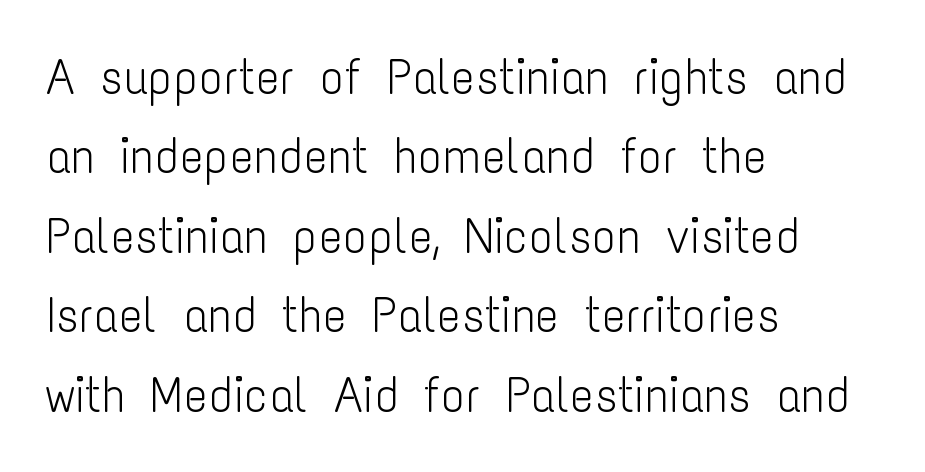
Quick note: interline space is typical. Vertical strokes here are truly vertical. Letters rest on an invisible, unmarked baseline. This sample uses plain, unmodified letter spacing. No heavy texture on the line: the type isn't bold. The passage shown is typeset with a sans-serif family.
